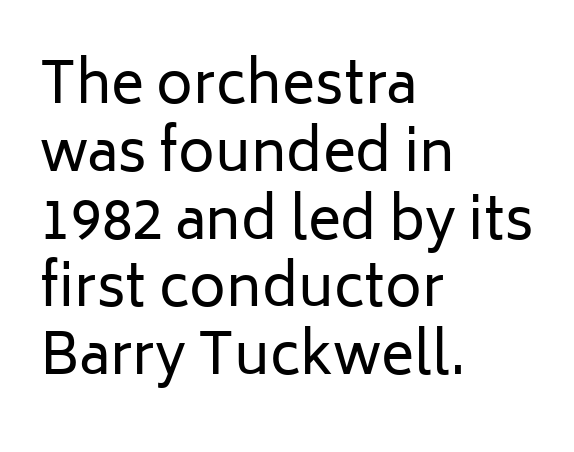
Q: Is the text bold? A: No.
Q: Is the text italic (slanted)? A: No, it is upright.
Q: Is the typeface a serif or a sans-serif typeface? A: Sans-serif.
Q: Is the text underlined? A: No.
Q: How is the paragraph aligned? A: Left-aligned.
Q: Is the spacing between letters normal or unusually wide? A: Normal.
Q: Width (condensed, normal, or wide)? A: Normal.
Q: Stroke contrast? A: Low.
Q: x-height? A: Medium.
Q: Monospaced? A: No.
